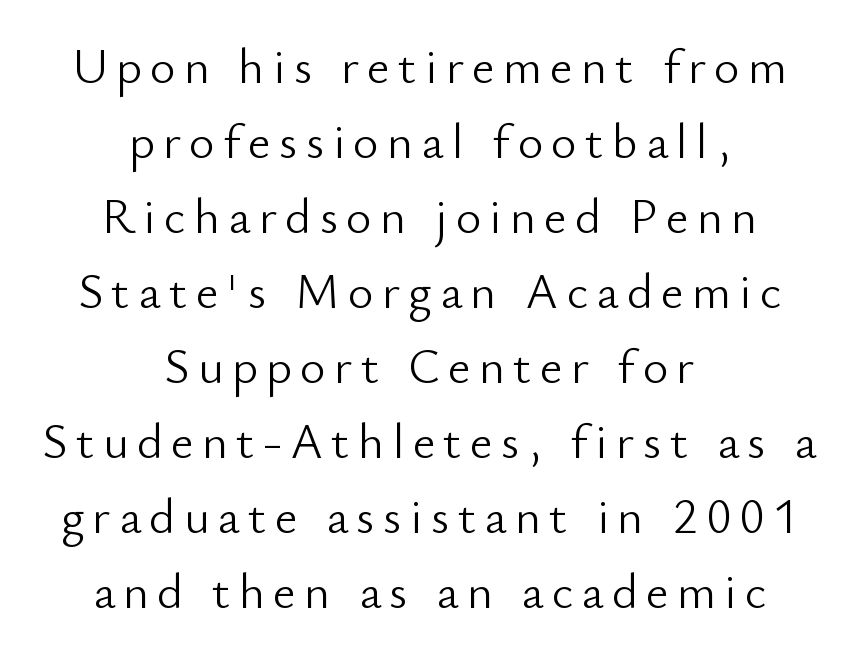
The image shows 49 px light sans-serif type, upright; set centered, normal line spacing (1.53x), not underlined; low stroke contrast and a small x-height.
